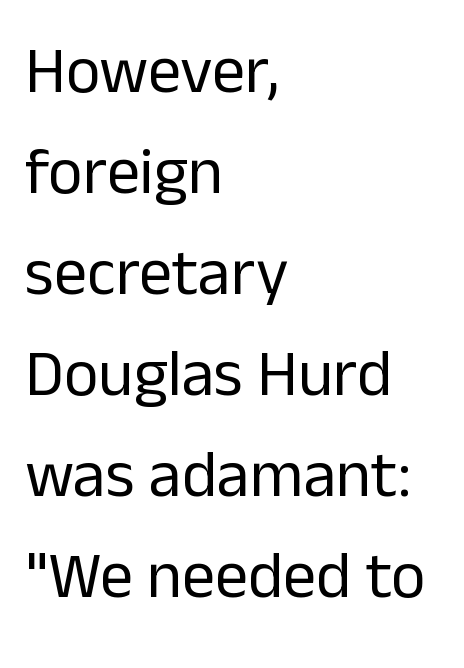
{"serif": "no", "italic": "no", "bold": "no", "weight": "regular", "width": "normal", "stroke_contrast": "low", "x_height": "medium", "monospaced": "no", "underline": "no", "align": "left", "line_spacing": "normal", "line_spacing_ratio": 1.53, "letter_spacing": "normal", "letter_spacing_em": 0.0, "glyph_px": 66}
